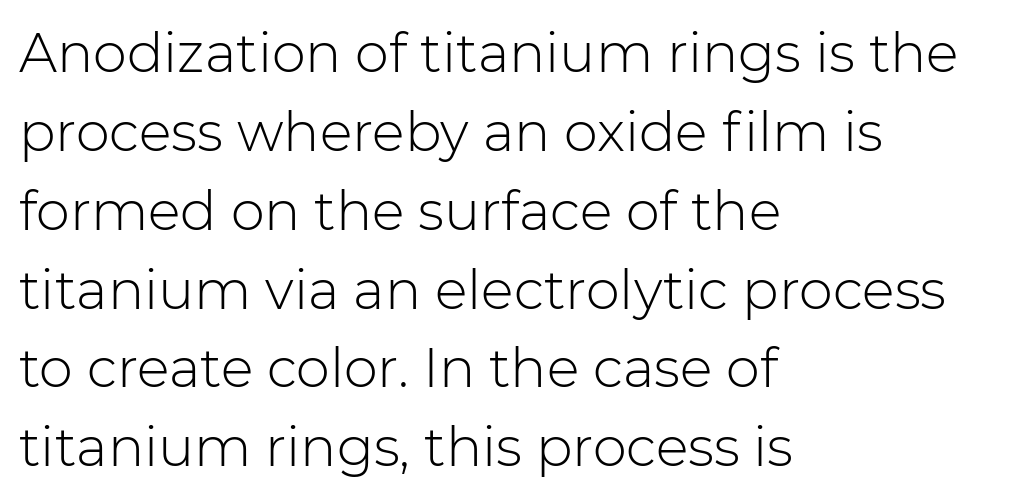
{"serif": "no", "italic": "no", "bold": "no", "weight": "light", "width": "normal", "stroke_contrast": "low", "x_height": "medium", "monospaced": "no", "underline": "no", "align": "left", "line_spacing": "normal", "line_spacing_ratio": 1.46, "letter_spacing": "normal", "letter_spacing_em": 0.0, "glyph_px": 54}
